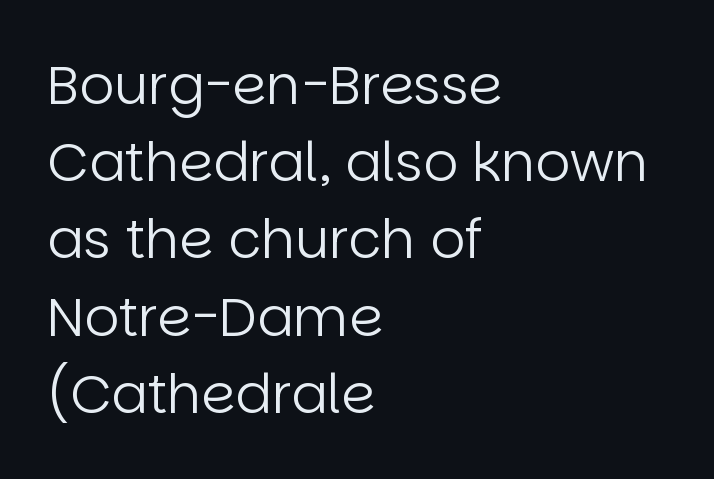
The image shows 54 px regular-weight sans-serif type, upright; set left-aligned, normal line spacing (1.43x), normal letter spacing, not underlined; low stroke contrast and a large x-height.
